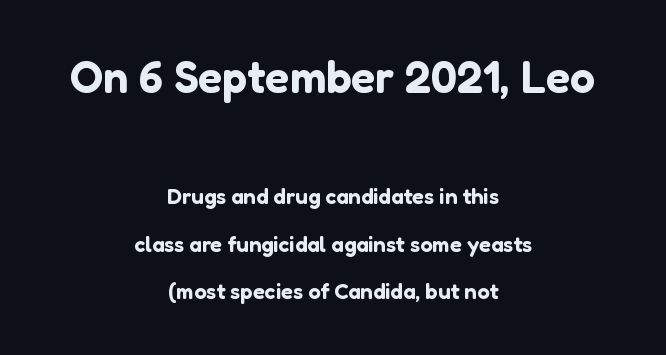
Q: Is the text italic (slanted)? A: No, it is upright.
Q: Is the typeface a serif or a sans-serif typeface? A: Sans-serif.
Q: Is the text underlined? A: No.
Q: How is the paragraph aligned? A: Centered.
Q: Is the spacing between letters normal or unusually wide? A: Normal.
Q: Is the spacing between lines tight, normal or loose? A: Loose.
Q: Which block of text is set in a larger size, the first (top) or the second (bottom)? A: The first (top) one.
Q: Width (condensed, normal, or wide)? A: Normal.
Q: Stroke contrast? A: Low.
Q: x-height? A: Medium.
Q: Monospaced? A: No.
